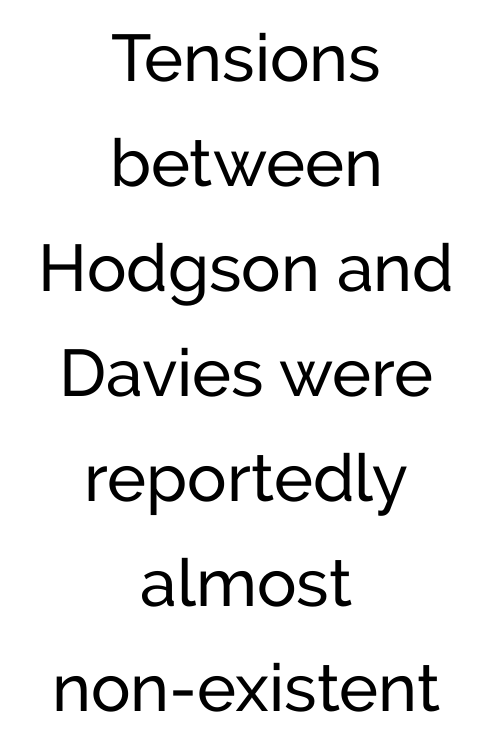
The image shows 66 px sans-serif type, upright; set centered, normal line spacing (1.59x), normal letter spacing, not underlined; low stroke contrast and a medium x-height.
